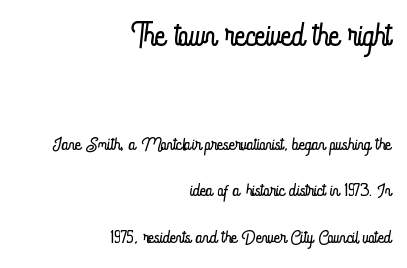
The passage shown is not bold in any degree. Reading top to bottom, the characters get smaller at the block break. The letters sit at their default tracking, neither squeezed nor spread.
